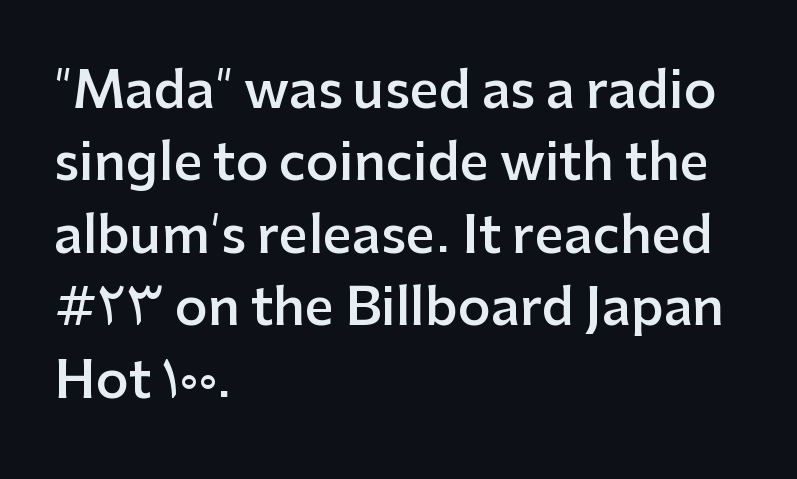
The image shows 51 px semibold sans-serif type, upright; set left-aligned, normal line spacing (1.42x), normal letter spacing, not underlined; low stroke contrast and a medium x-height.
